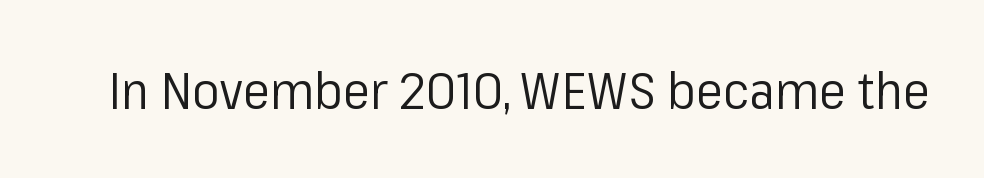
{"serif": "no", "italic": "no", "bold": "no", "weight": "regular", "width": "normal", "stroke_contrast": "low", "x_height": "medium", "monospaced": "no", "underline": "no", "letter_spacing": "normal", "letter_spacing_em": 0.0, "glyph_px": 51}
